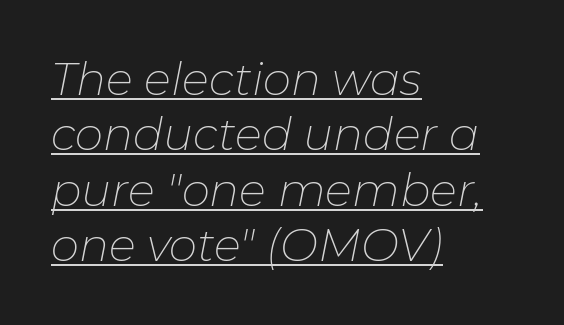
Q: Is the text bold? A: No.
Q: Is the text italic (slanted)? A: Yes, it leans right by about 11 degrees.
Q: Is the text underlined? A: Yes.
Q: How is the paragraph aligned? A: Left-aligned.
Q: Is the spacing between letters normal or unusually wide? A: Normal.
Q: Width (condensed, normal, or wide)? A: Normal.
Q: Stroke contrast? A: Low.
Q: x-height? A: Medium.
Q: Monospaced? A: No.
